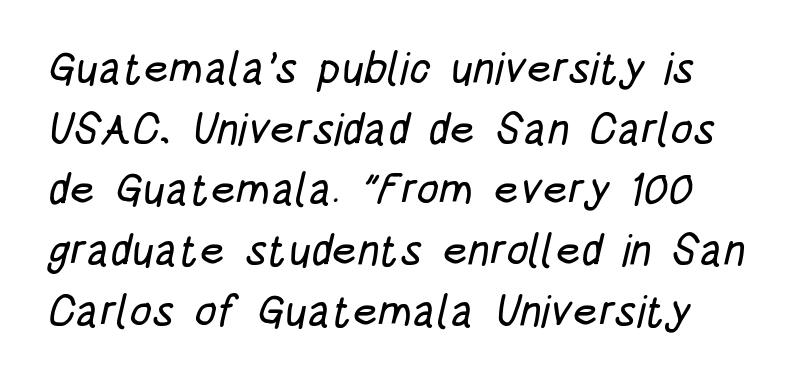
{"serif": "no", "width": "condensed", "stroke_contrast": "low", "x_height": "large", "monospaced": "no", "underline": "no", "line_spacing": "normal", "line_spacing_ratio": 1.38, "letter_spacing": "normal", "letter_spacing_em": 0.0, "glyph_px": 44}
